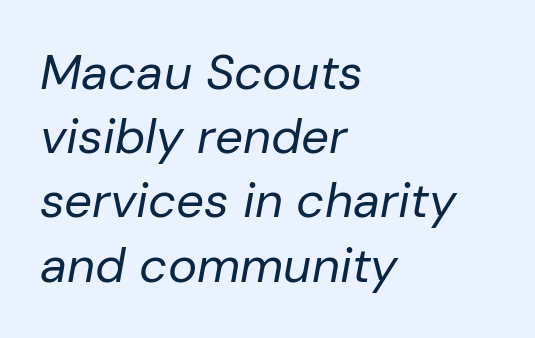
{"italic": "yes", "lean": "right", "slant_degrees": 10, "bold": "no", "weight": "regular", "width": "normal", "stroke_contrast": "low", "x_height": "medium", "monospaced": "no", "underline": "no", "align": "left", "line_spacing": "normal", "line_spacing_ratio": 1.31, "letter_spacing": "normal", "letter_spacing_em": 0.0, "glyph_px": 49}
